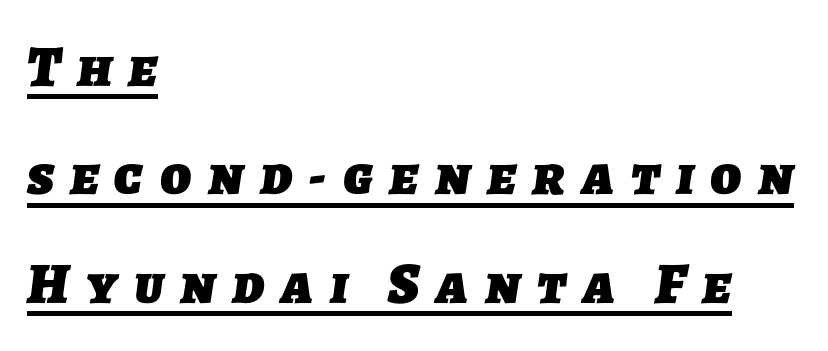
How heavy is the stroke? Heavy — this is a bold. This sample has the flowing, uneven cadence of proportional lettering. These characters rest on top of a visible drawn line. Between one letter and the next there's a generous, obvious gap.
